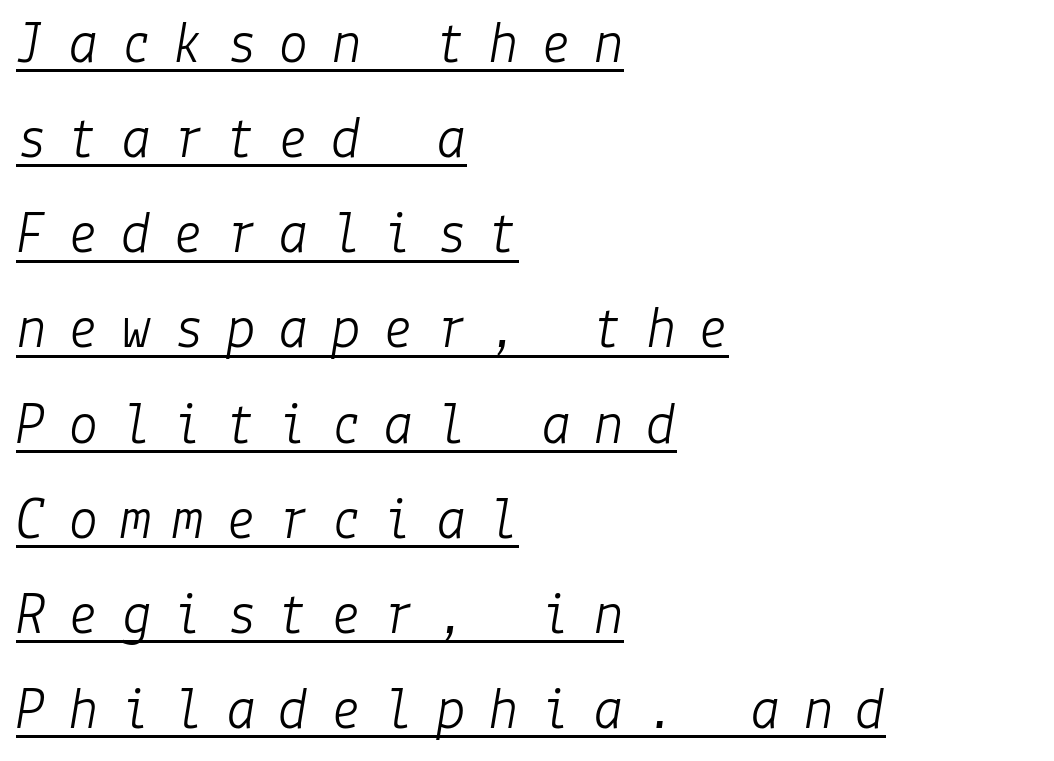
Q: Is the text bold? A: No.
Q: Is the text italic (slanted)? A: Yes, it leans right by about 9 degrees.
Q: Is the text underlined? A: Yes.
Q: How is the paragraph aligned? A: Left-aligned.
Q: Is the spacing between letters normal or unusually wide? A: Unusually wide.
Q: Is the spacing between lines tight, normal or loose? A: Normal.
Q: Width (condensed, normal, or wide)? A: Normal.
Q: Stroke contrast? A: Low.
Q: x-height? A: Medium.
